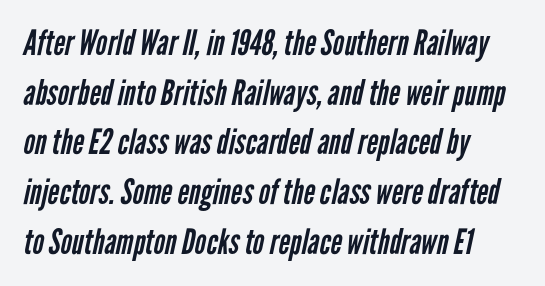
The image shows 35 px regular-weight, condensed sans-serif type; set left-aligned, normal line spacing (1.42x), normal letter spacing, not underlined; low stroke contrast and a medium x-height.
